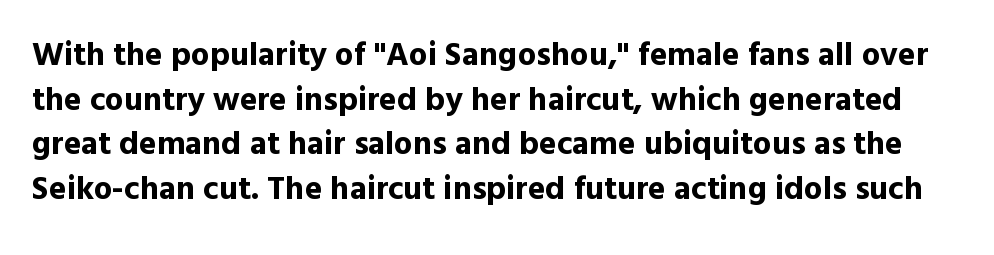
The image shows 33 px bold sans-serif type, upright; set normal line spacing (1.35x), normal letter spacing, not underlined; a medium x-height.
